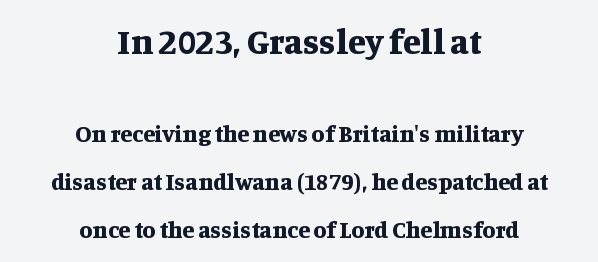
The designer gave the opening block more size than the closing block. The space beneath each line is pristine and unruled. In terms of leading, this rendering errs on the spacious side. Does the weight exceed regular? Yes, all the way to bold. The font's upright variant was chosen for this text.
